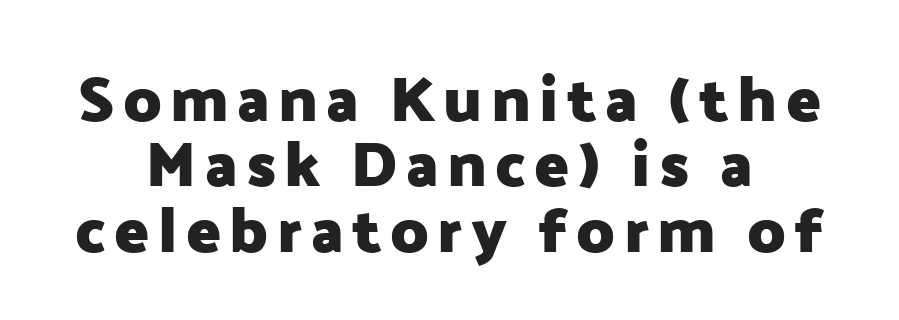
The rendering uses natural spacing where letterforms have individual widths. This is heavy type, rendered in bold. Very little white space separates one row of letters from the next. A clean baseline with only descenders dipping below it.
